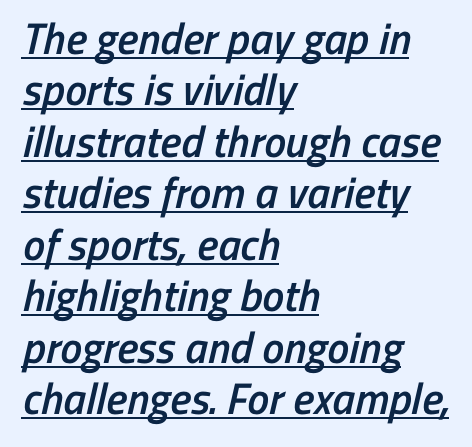
The image shows 44 px semibold, condensed sans-serif type; set left-aligned, line spacing 1.17x, normal letter spacing, underlined; low stroke contrast and a medium x-height.
